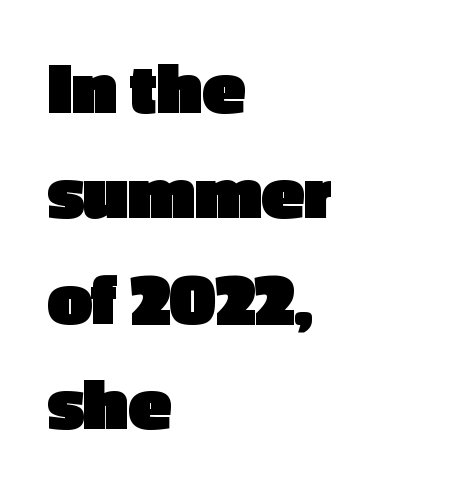
You could not count columns in this text — the font is proportionally spaced. Look at the bottom of the vertical strokes: they stop flat, with no serifs. Does extra space separate the letters? No, they use regular spacing. You'd pick this weight for a headline — it's a proper bold. If you drew a ruler down the left edge, every line would touch it.
